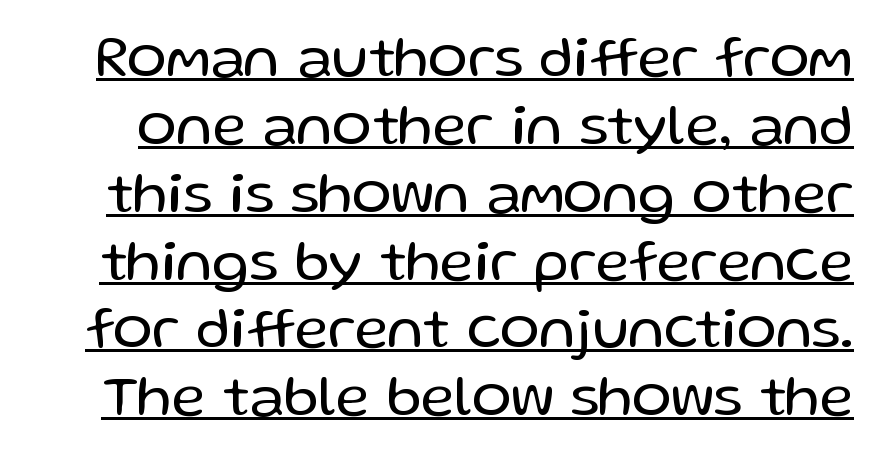
{"serif": "no", "italic": "no", "bold": "no", "weight": "regular", "width": "normal", "stroke_contrast": "low", "x_height": "medium", "monospaced": "no", "underline": "yes", "line_spacing": "tight", "line_spacing_ratio": 1.15, "letter_spacing": "normal", "letter_spacing_em": 0.0, "glyph_px": 59}
